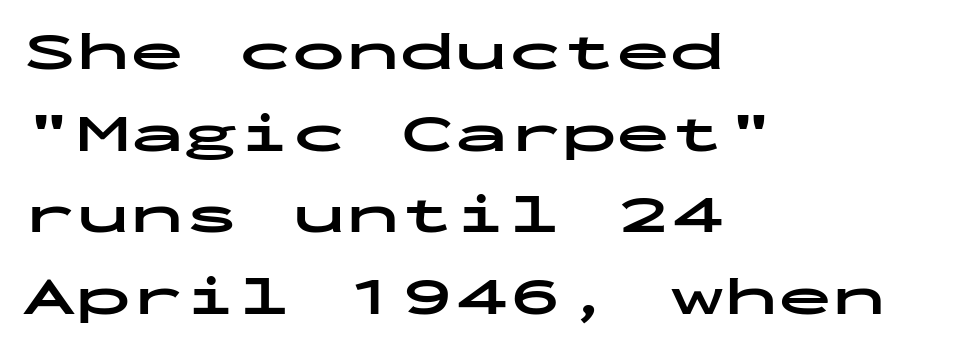
Q: Is the text bold? A: Yes.
Q: Is the text italic (slanted)? A: No, it is upright.
Q: Is the typeface a serif or a sans-serif typeface? A: Sans-serif.
Q: Is the text underlined? A: No.
Q: How is the paragraph aligned? A: Left-aligned.
Q: Is the spacing between letters normal or unusually wide? A: Normal.
Q: Is the spacing between lines tight, normal or loose? A: Normal.
Q: Width (condensed, normal, or wide)? A: Wide.
Q: Stroke contrast? A: Low.
Q: x-height? A: Medium.
Q: Monospaced? A: Yes.
